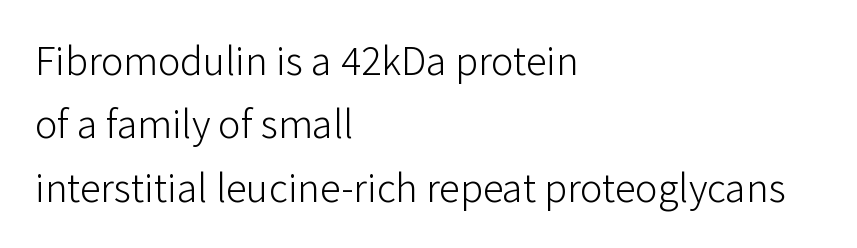
Q: Is the text bold? A: No.
Q: Is the text italic (slanted)? A: No, it is upright.
Q: Is the typeface a serif or a sans-serif typeface? A: Sans-serif.
Q: Is the text underlined? A: No.
Q: How is the paragraph aligned? A: Left-aligned.
Q: Is the spacing between letters normal or unusually wide? A: Normal.
Q: Is the spacing between lines tight, normal or loose? A: Normal.
Q: Width (condensed, normal, or wide)? A: Normal.
Q: Stroke contrast? A: Low.
Q: x-height? A: Medium.
Q: Monospaced? A: No.
